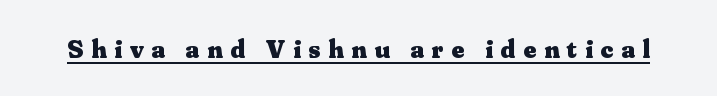
These lines have a slow, spaced-out rhythm from letter to letter. A baseline rule has been typeset under these characters. Ordinary non-slanted type is in use. Chunky letters — that's bold for sure.
